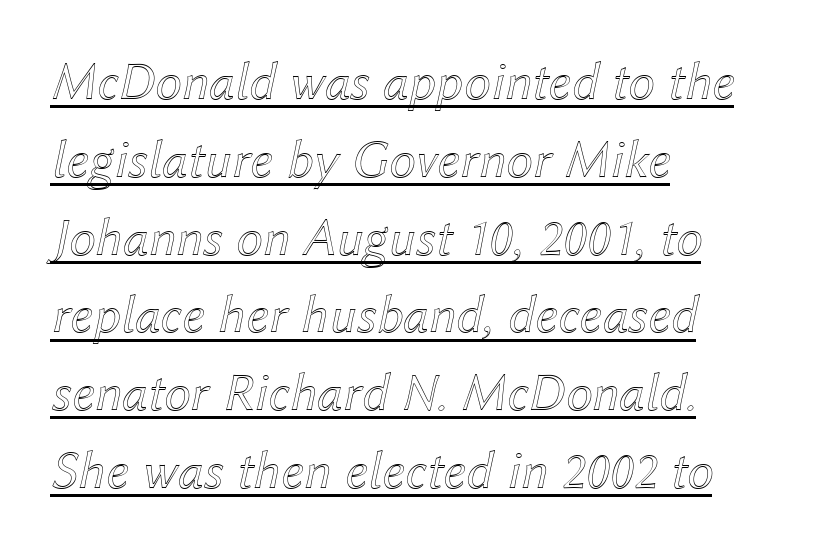
{"italic": "yes", "lean": "right", "slant_degrees": 12, "width": "normal", "x_height": "medium", "monospaced": "no", "underline": "yes", "align": "left", "line_spacing": "normal", "line_spacing_ratio": 1.44, "letter_spacing": "normal", "letter_spacing_em": 0.0, "glyph_px": 54}
